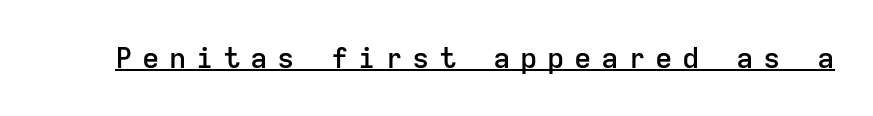
The image shows 29 px semibold sans-serif type, upright, monospaced; set unusually wide letter spacing (+0.33 em), underlined; low stroke contrast and a medium x-height.
